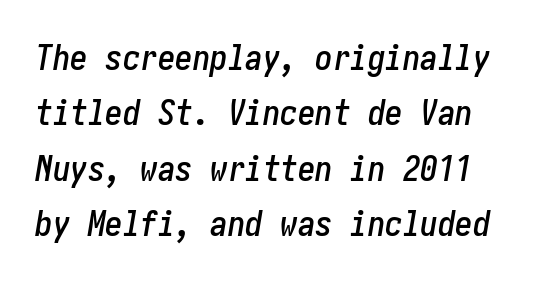
Underlining? Definitely not there. Is there much room between lines? A standard amount, neither cramped nor airy. The passage shown has conventional tracking throughout. The specimen reads as italic at a glance.
